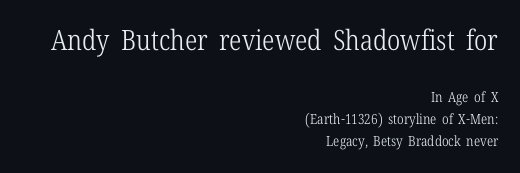
The image shows 28 px light, condensed serif type, upright; set right-aligned, normal line spacing (1.56x), normal letter spacing, not underlined; the first (top) block is 2.0x larger; low stroke contrast and a medium x-height.
